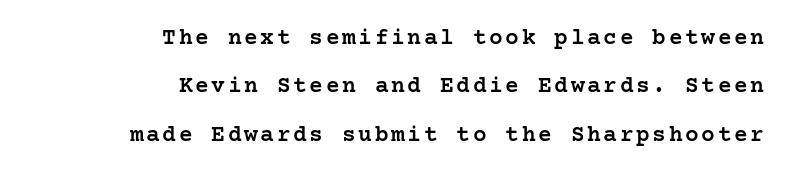
Q: Is the text bold? A: Semi-bold.
Q: Is the text italic (slanted)? A: No, it is upright.
Q: Is the text underlined? A: No.
Q: How is the paragraph aligned? A: Right-aligned.
Q: Is the spacing between lines tight, normal or loose? A: Loose.
